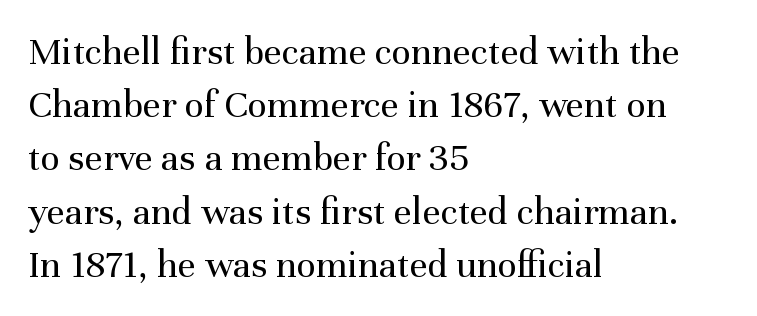
Examine the stroke ends and you'll spot serifs. Characters follow at the spacing the type designer built in. Note the varied advance widths — an 'i' is clearly narrower than an 'm'. Typeset ragged right — the left edge is the straight one.
